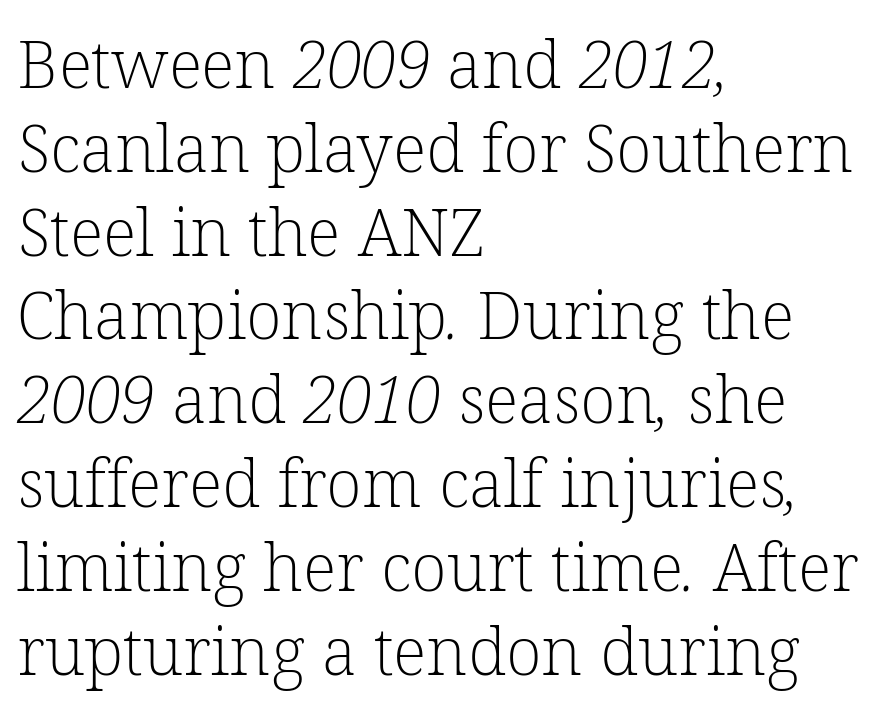
{"serif": "yes", "bold": "no", "weight": "light", "width": "normal", "stroke_contrast": "low", "x_height": "medium", "monospaced": "no", "underline": "no", "align": "left", "line_spacing": "normal", "line_spacing_ratio": 1.27, "letter_spacing": "normal", "letter_spacing_em": 0.0, "glyph_px": 66}
